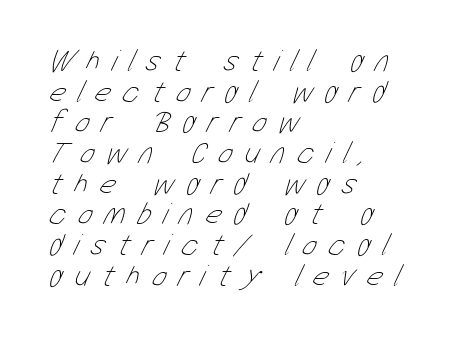
The passage shown has open, widely tracked lettering throughout. Is this a fixed-width face? No — the glyphs have proportional, varying widths. Each line starts at the same left margin while the right side varies. How would I describe the line gaps? Narrow and economical. Descenders are the only things crossing below the line.
